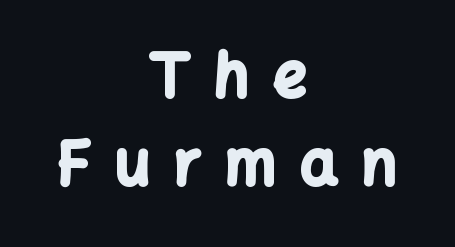
The lettering stays uniformly vertical, giving the passage a roman look. You could not count columns in this text — the font is proportionally spaced. These lines have a slow, spaced-out rhythm from letter to letter. The rendering shows plain stroke endings on the letterforms — a sans-serif design. The setting favours the middle, as headings and verse often do. Compared with an ordinary text face, these strokes are far heavier — a full bold.
